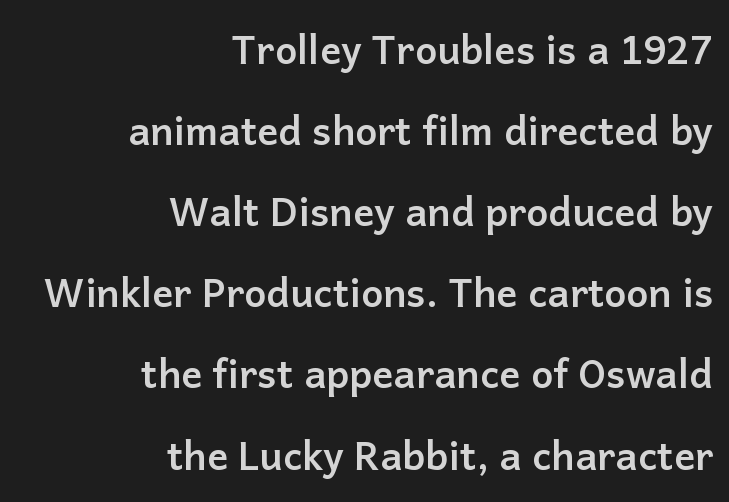
The image shows 39 px semibold sans-serif type, upright; set right-aligned, loose line spacing (2.08x), normal letter spacing, not underlined; low stroke contrast and a medium x-height.
